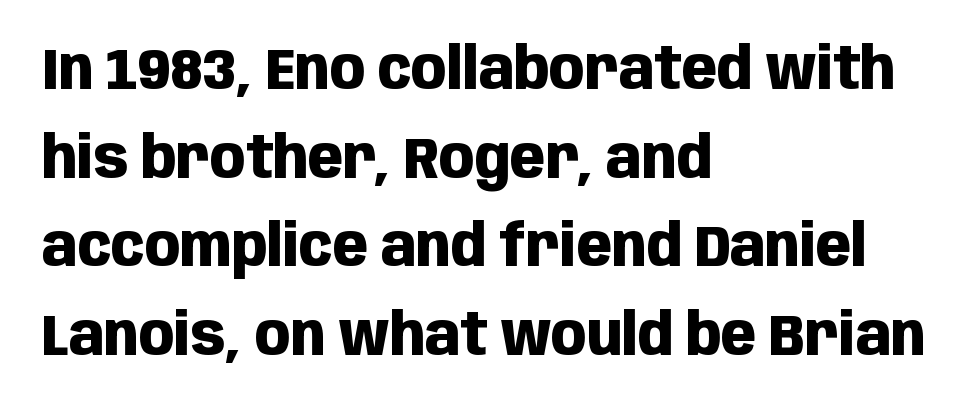
The image shows 58 px heavy, condensed sans-serif type, upright; set left-aligned, normal line spacing (1.53x), normal letter spacing, not underlined; low stroke contrast and a large x-height.
